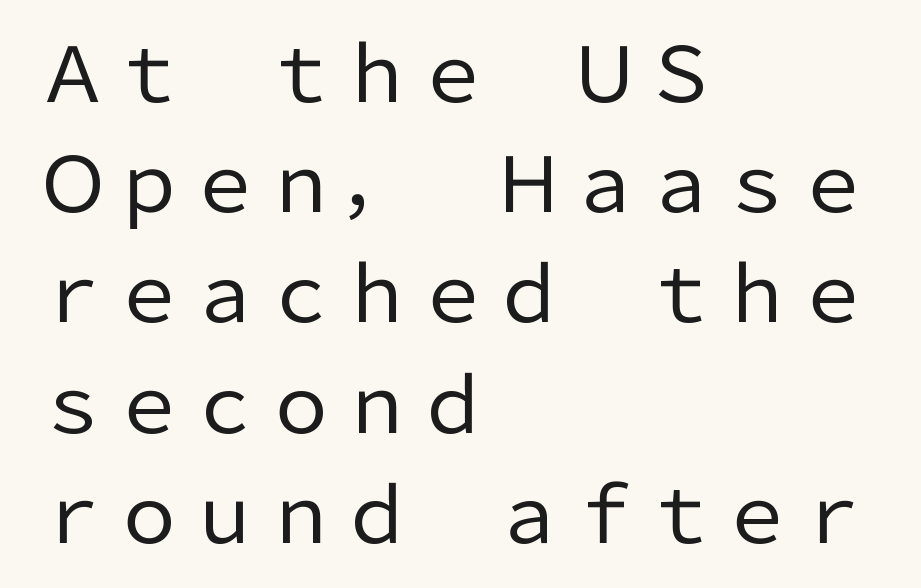
Q: Is the text bold? A: No.
Q: Is the text italic (slanted)? A: No, it is upright.
Q: Is the typeface a serif or a sans-serif typeface? A: Sans-serif.
Q: Is the text underlined? A: No.
Q: How is the paragraph aligned? A: Left-aligned.
Q: Is the spacing between letters normal or unusually wide? A: Normal.
Q: Is the spacing between lines tight, normal or loose? A: Normal.
Q: Width (condensed, normal, or wide)? A: Normal.
Q: Stroke contrast? A: Low.
Q: x-height? A: Medium.
Q: Monospaced? A: No.
